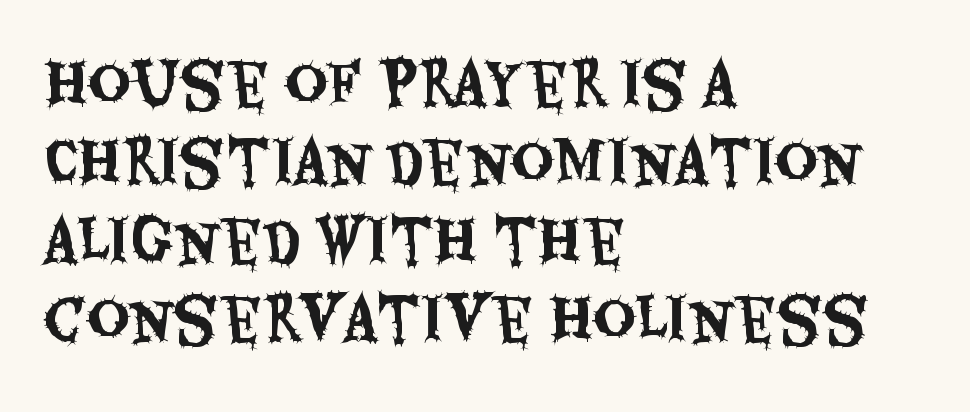
The block of text has a typical density, with ordinary space between rows. The passage shown has conventional tracking throughout. The letters stand straight up with perfectly vertical stems. Character widths vary here, with narrow letters taking less room than wide ones.
